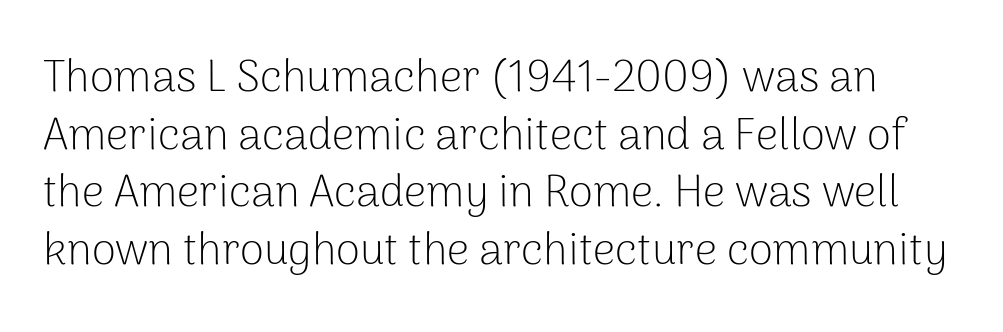
{"serif": "no", "italic": "no", "bold": "no", "weight": "light", "width": "normal", "stroke_contrast": "low", "x_height": "medium", "monospaced": "no", "underline": "no", "line_spacing": "normal", "line_spacing_ratio": 1.31, "letter_spacing": "normal", "letter_spacing_em": 0.0, "glyph_px": 44}
